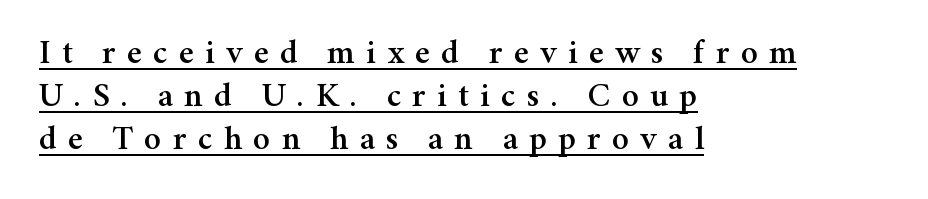
{"serif": "yes", "italic": "no", "width": "normal", "stroke_contrast": "medium", "x_height": "medium", "monospaced": "no", "underline": "yes", "align": "left", "line_spacing": "normal", "line_spacing_ratio": 1.26, "letter_spacing": "wide", "letter_spacing_em": 0.33, "glyph_px": 34}
